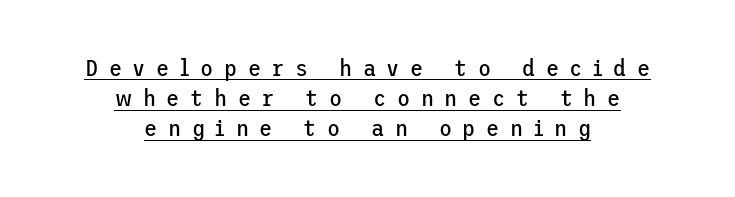
Q: Is the text bold? A: No.
Q: Is the text italic (slanted)? A: No, it is upright.
Q: Is the text underlined? A: Yes.
Q: How is the paragraph aligned? A: Centered.
Q: Is the spacing between letters normal or unusually wide? A: Unusually wide.
Q: Is the spacing between lines tight, normal or loose? A: Normal.
